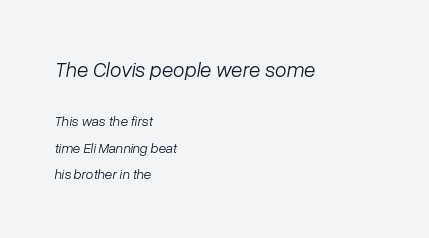
In terms of leading, this rendering errs on the spacious side. In this sample the first text group is rendered at the bigger scale. The passage shown is not bold in any degree. If you drew a ruler down the left edge, every line would touch it. The axis of the letterforms is tilted away from vertical. A clean baseline with only descenders dipping below it.
